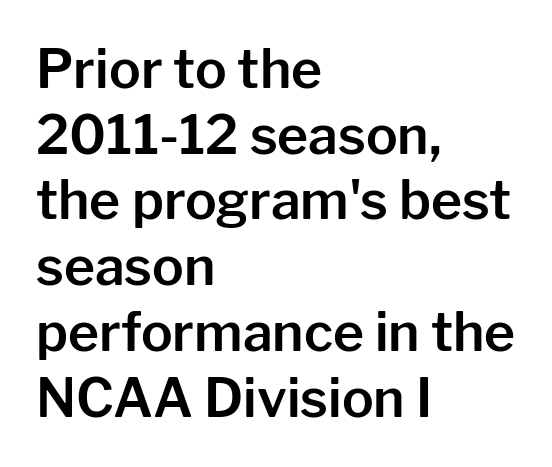
The image shows 53 px sans-serif type, upright; set left-aligned, line spacing 1.24x, normal letter spacing, not underlined; low stroke contrast and a medium x-height.
